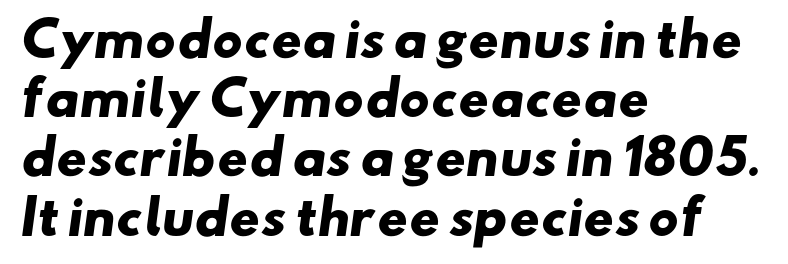
Bold? Absolutely — the strokes are thick and heavy. Horizontally, the lines are justified to the leading edge only. Regarding serifs, this sample does without them. Only glyphs here, with clear space below each row. Is this a fixed-width face? No — the glyphs have proportional, varying widths. Rows of type keep a routine distance in the vertical direction.
